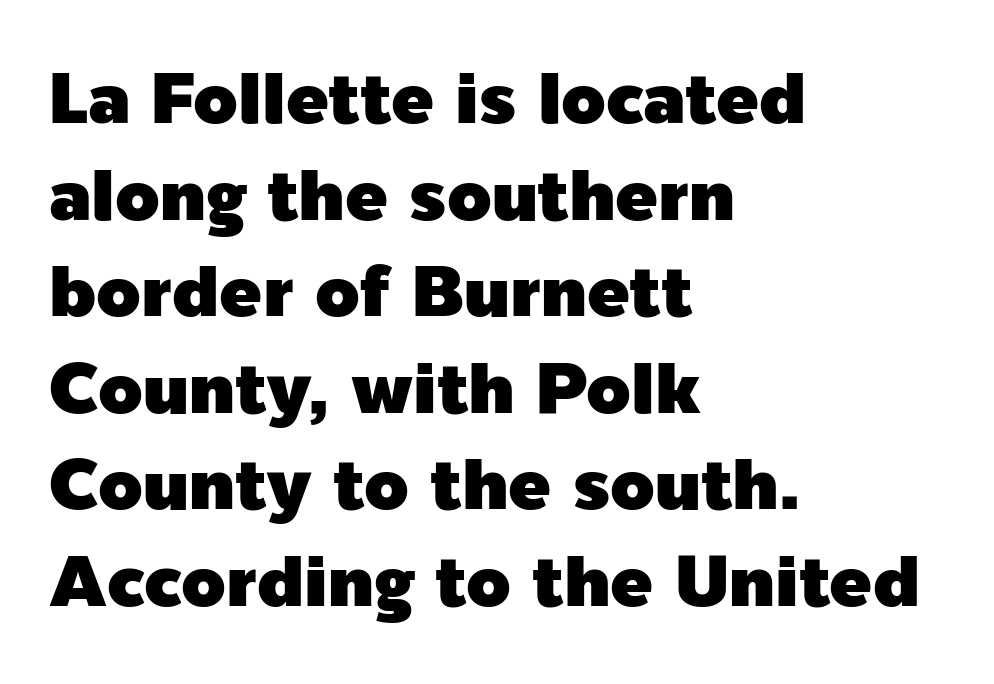
The image shows 71 px sans-serif type, upright; set left-aligned, normal line spacing (1.36x), normal letter spacing, not underlined; a medium x-height.
